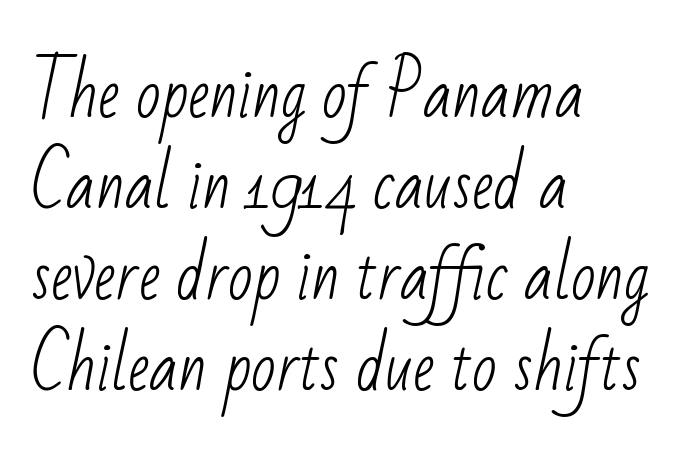
{"serif": "no", "bold": "no", "weight": "light", "width": "condensed", "stroke_contrast": "low", "x_height": "small", "monospaced": "no", "underline": "no", "align": "left", "line_spacing": "normal", "line_spacing_ratio": 1.4, "letter_spacing": "normal", "letter_spacing_em": 0.0, "glyph_px": 65}
